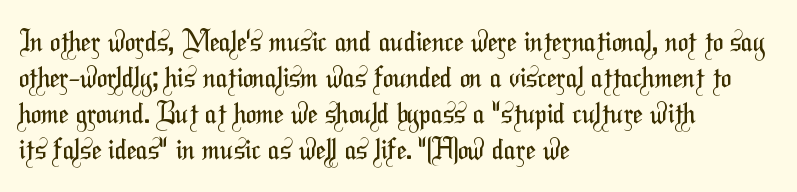
Q: Is the text bold? A: No.
Q: Is the typeface a serif or a sans-serif typeface? A: Sans-serif.
Q: Is the text underlined? A: No.
Q: How is the paragraph aligned? A: Left-aligned.
Q: Is the spacing between letters normal or unusually wide? A: Normal.
Q: Is the spacing between lines tight, normal or loose? A: Normal.
Q: Width (condensed, normal, or wide)? A: Condensed.
Q: Stroke contrast? A: Medium.
Q: x-height? A: Medium.
Q: Monospaced? A: No.
